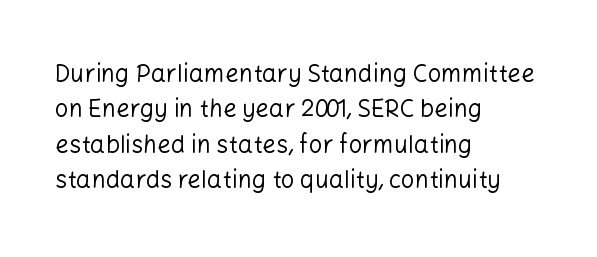
Tracking value appears to be zero — textbook default spacing. Posture: straight, roman, zero tilt. Leftover space on each line is placed entirely after the last word. This is not heavy type; no bold has been used.
